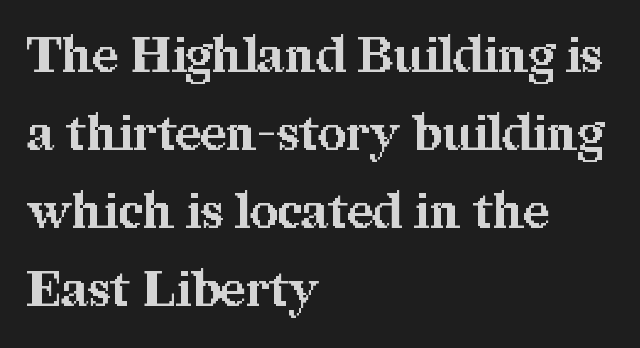
The type family on display is of the serif kind. Strokes here are thick enough to call this a true bold. A normal amount of white space separates one row of letters from the next. Beneath every word, the page is bare. It's the straight-up-and-down kind of type. A typesetter would call this proportional, since set widths differ per character.
